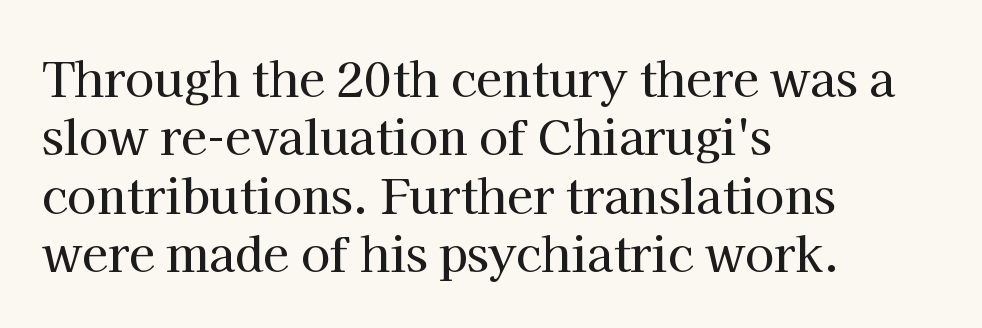
Q: Is the text italic (slanted)? A: No, it is upright.
Q: Is the typeface a serif or a sans-serif typeface? A: Serif.
Q: Is the text underlined? A: No.
Q: How is the paragraph aligned? A: Left-aligned.
Q: Is the spacing between letters normal or unusually wide? A: Normal.
Q: Width (condensed, normal, or wide)? A: Normal.
Q: Stroke contrast? A: High.
Q: x-height? A: Medium.
Q: Monospaced? A: No.
